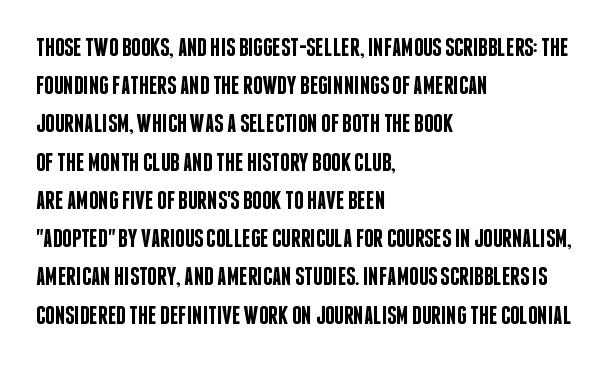
{"italic": "no", "bold": "semi", "underline": "no", "align": "left", "line_spacing": "normal", "line_spacing_ratio": 1.47, "letter_spacing": "normal", "letter_spacing_em": 0.0, "glyph_px": 26}
